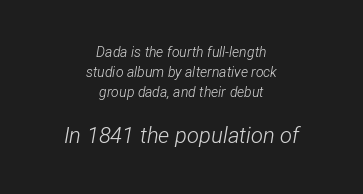
Q: Is the text bold? A: No.
Q: Is the text italic (slanted)? A: Yes, it leans right by about 12 degrees.
Q: Is the text underlined? A: No.
Q: How is the paragraph aligned? A: Centered.
Q: Is the spacing between letters normal or unusually wide? A: Normal.
Q: Is the spacing between lines tight, normal or loose? A: Normal.
Q: Which block of text is set in a larger size, the first (top) or the second (bottom)? A: The second (bottom) one.
